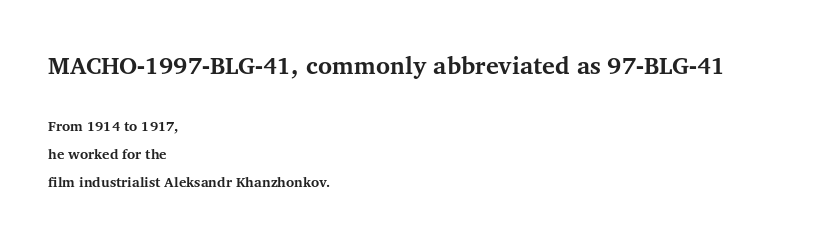
{"italic": "no", "bold": "yes", "underline": "no", "align": "left", "line_spacing": "loose", "line_spacing_ratio": 1.99, "letter_spacing": "normal", "letter_spacing_em": 0.0, "larger_block": "first", "size_ratio": 1.71, "glyph_px": 24}
